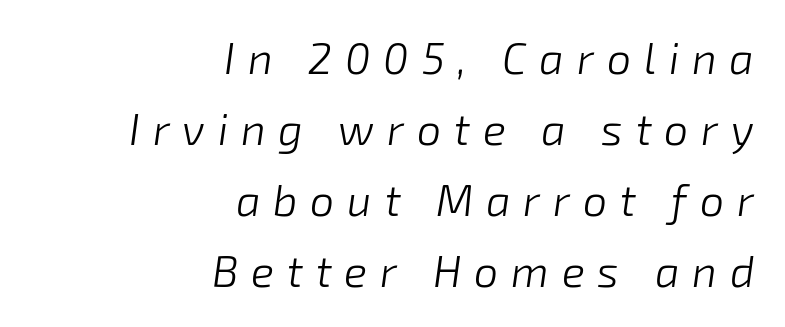
{"italic": "yes", "lean": "right", "slant_degrees": 8, "bold": "no", "weight": "light", "width": "normal", "stroke_contrast": "low", "x_height": "medium", "monospaced": "no", "underline": "no", "align": "right", "line_spacing": "normal", "line_spacing_ratio": 1.65, "letter_spacing": "wide", "letter_spacing_em": 0.3, "glyph_px": 43}
